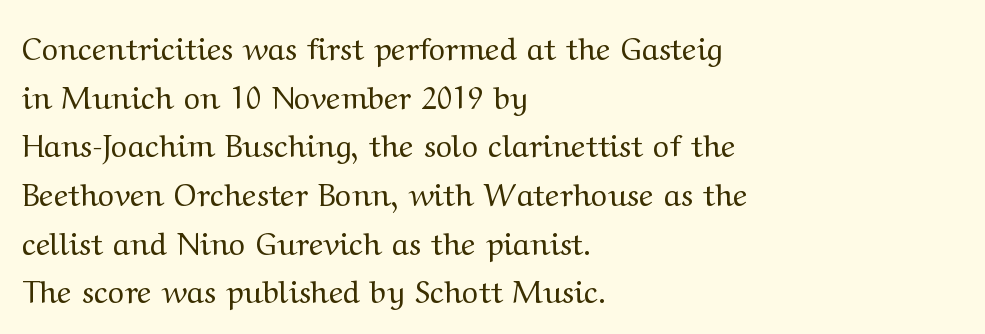
The image shows 31 px regular-weight, wide serif type, upright; set left-aligned, normal line spacing (1.57x), normal letter spacing, not underlined; medium stroke contrast and a medium x-height.
